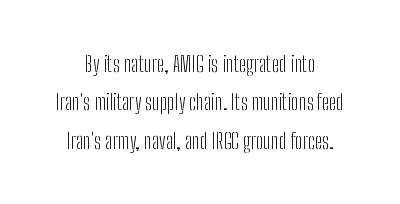
Q: Is the text bold? A: No.
Q: Is the text italic (slanted)? A: No, it is upright.
Q: Is the text underlined? A: No.
Q: Is the spacing between letters normal or unusually wide? A: Normal.
